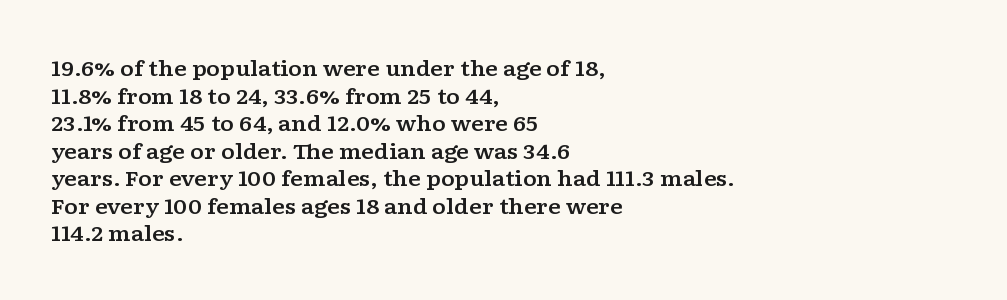
The image shows 21 px text type, upright; set left-aligned, normal line spacing (1.31x), normal letter spacing, not underlined.
